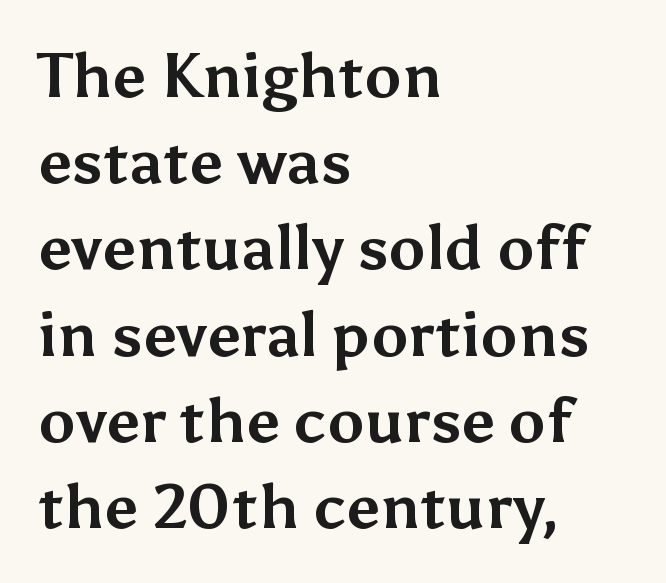
The image shows 62 px bold sans-serif type, upright; set left-aligned, normal line spacing (1.39x), normal letter spacing, not underlined; medium stroke contrast and a medium x-height.
